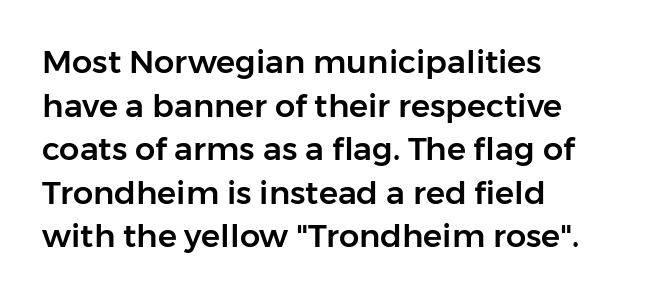
Q: Is the text italic (slanted)? A: No, it is upright.
Q: Is the typeface a serif or a sans-serif typeface? A: Sans-serif.
Q: Is the text underlined? A: No.
Q: How is the paragraph aligned? A: Left-aligned.
Q: Is the spacing between letters normal or unusually wide? A: Normal.
Q: Is the spacing between lines tight, normal or loose? A: Normal.
Q: Width (condensed, normal, or wide)? A: Normal.
Q: Stroke contrast? A: Low.
Q: x-height? A: Medium.
Q: Monospaced? A: No.
